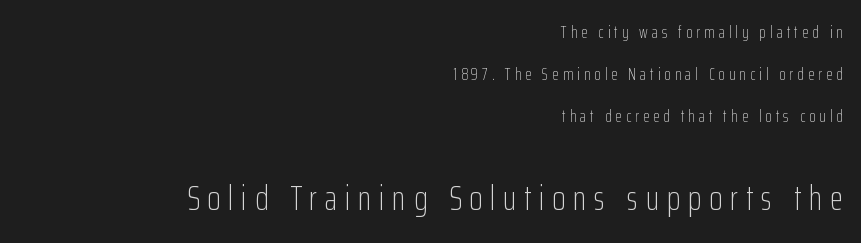
Casual observation: everything's shoved over to the right. Descenders are the only things crossing below the line. The rendering uses a large line-height, opening up the rows. Nothing heavy about these letters — not bold at all.
